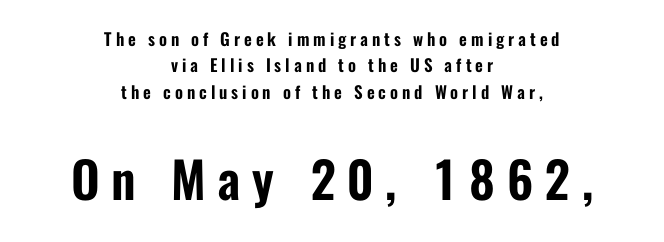
The image shows 50 px condensed sans-serif type, upright; set centered, normal line spacing (1.55x), unusually wide letter spacing (+0.23 em), not underlined; the second (bottom) block is 2.94x larger; low stroke contrast and a medium x-height.
